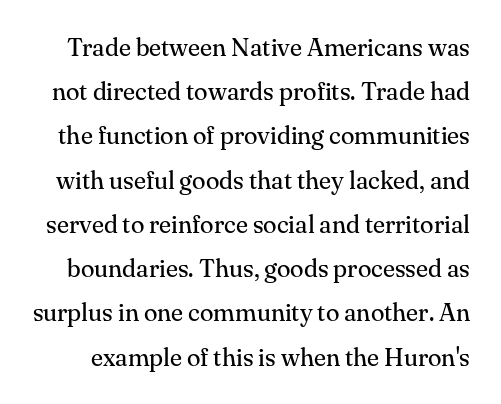
The image shows 25 px text type, upright; set line spacing 1.77x, normal letter spacing, not underlined.
